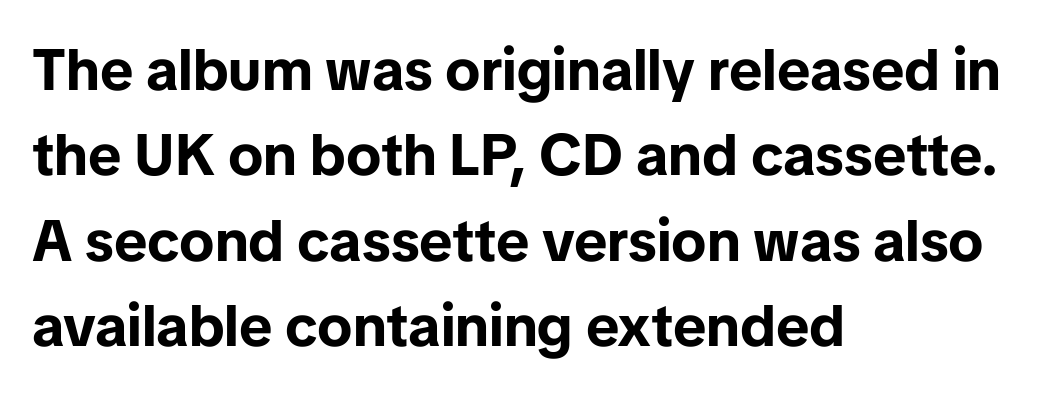
Q: Is the text bold? A: Yes.
Q: Is the text italic (slanted)? A: No, it is upright.
Q: Is the typeface a serif or a sans-serif typeface? A: Sans-serif.
Q: Is the text underlined? A: No.
Q: How is the paragraph aligned? A: Left-aligned.
Q: Is the spacing between letters normal or unusually wide? A: Normal.
Q: Is the spacing between lines tight, normal or loose? A: Normal.
Q: Width (condensed, normal, or wide)? A: Normal.
Q: Stroke contrast? A: Low.
Q: x-height? A: Medium.
Q: Monospaced? A: No.
